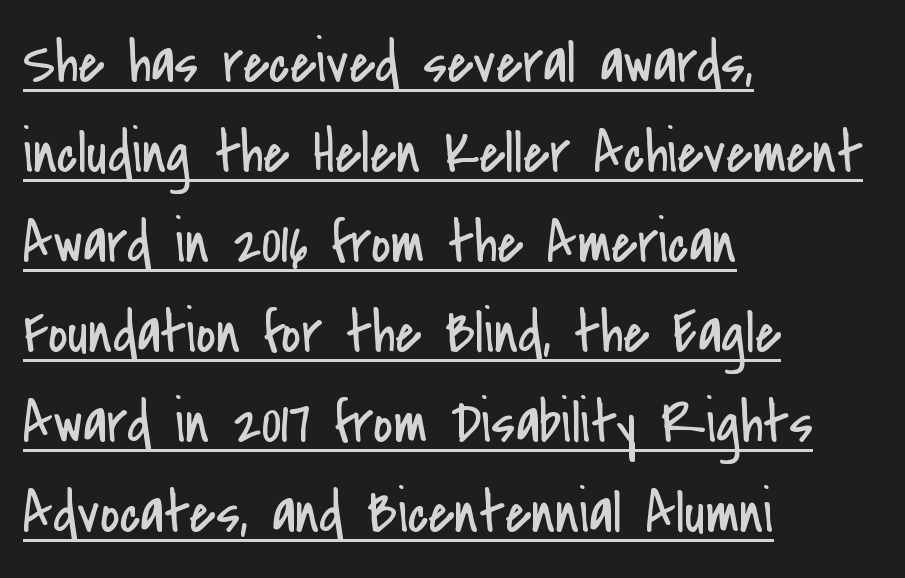
{"serif": "no", "italic": "no", "bold": "no", "weight": "regular", "width": "condensed", "stroke_contrast": "low", "x_height": "small", "monospaced": "no", "underline": "yes", "align": "left", "line_spacing": "normal", "line_spacing_ratio": 1.5, "letter_spacing": "normal", "letter_spacing_em": 0.0, "glyph_px": 60}
